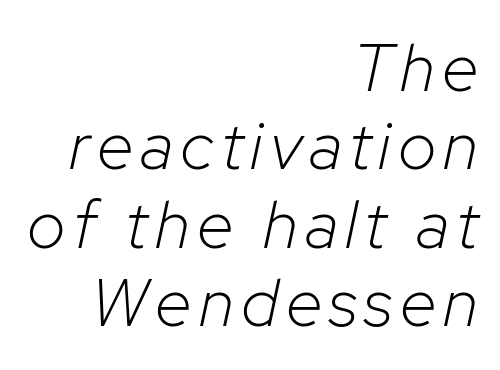
Nothing heavy about these letters — not bold at all. Line ends are locked; line starts wander. These lines are rendered in a variable-pitch font. Descenders hang freely into open space. Style check: oblique.
